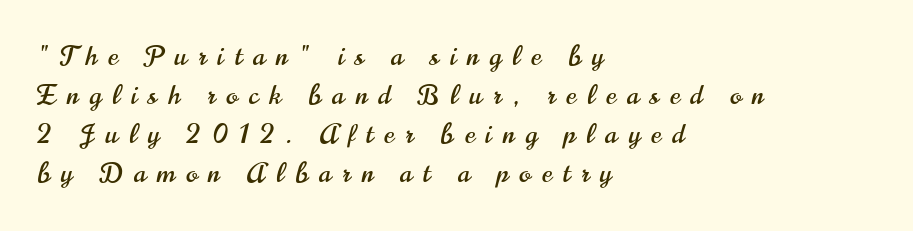
The image shows 27 px text type; set left-aligned, normal line spacing (1.45x), unusually wide letter spacing (+0.41 em), not underlined.
